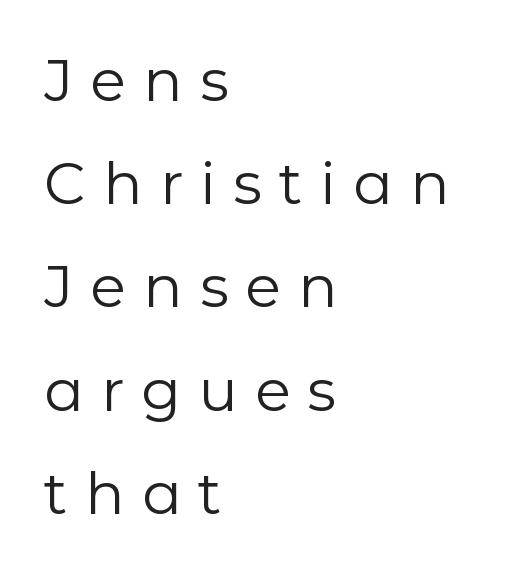
{"serif": "no", "italic": "no", "bold": "no", "weight": "regular", "width": "normal", "stroke_contrast": "low", "x_height": "medium", "monospaced": "no", "underline": "no", "align": "left", "line_spacing_ratio": 1.78, "letter_spacing": "wide", "letter_spacing_em": 0.3, "glyph_px": 58}
